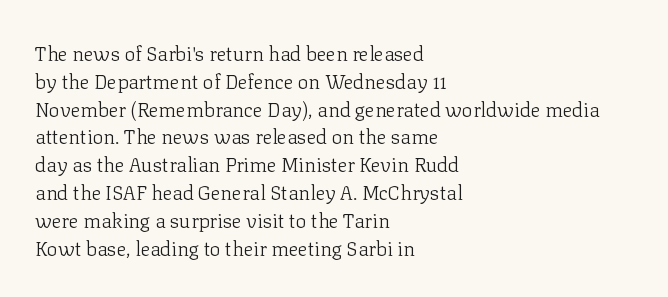
The image shows 20 px text type, upright; set left-aligned, normal line spacing (1.39x), normal letter spacing, not underlined.
